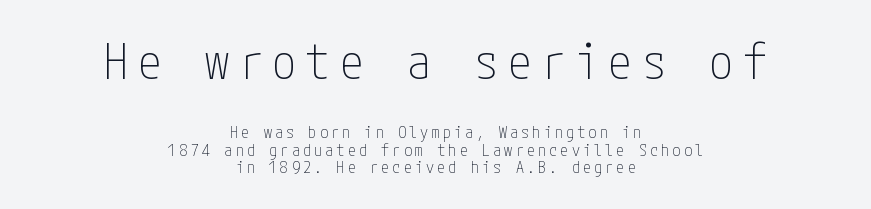
Italic: no, the glyphs are upright roman. Are there feet on the stems? There aren't — it's a sans. If you squint, the top block still reads clearly — it's the larger of the two. Heft: none added — not bold. Has an underline been added? It has not. Compared with typical body copy, the letter spacing here is much looser.
